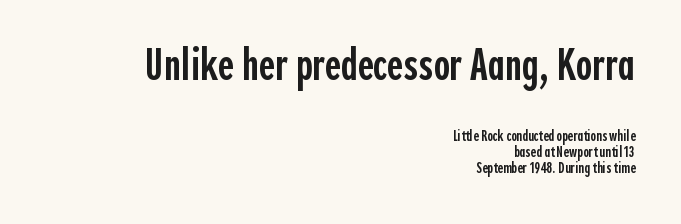
Stroke terminals: plain, sans-serif. Spacing between characters is what you'd get straight out of the box. Horizontal alignment here is rightward, an uncommon choice for prose. The passage shown is semibold, sitting just below true bold.
